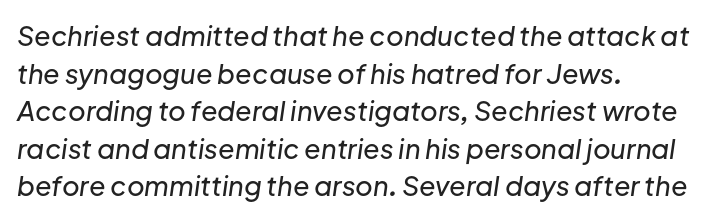
The image shows 27 px text type, italic (leaning right); set left-aligned, normal line spacing (1.39x), normal letter spacing, not underlined.
